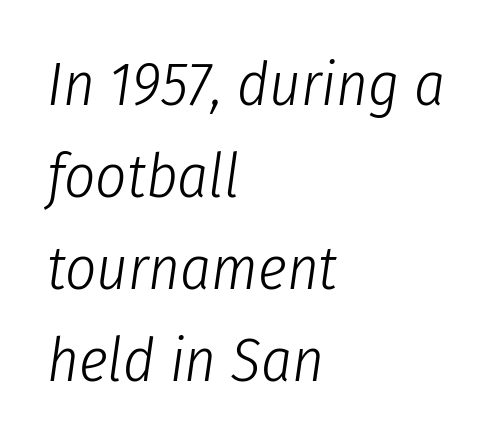
The image shows 61 px light, condensed type, italic (leaning right); set left-aligned, normal line spacing (1.51x), normal letter spacing, not underlined; low stroke contrast and a medium x-height.
